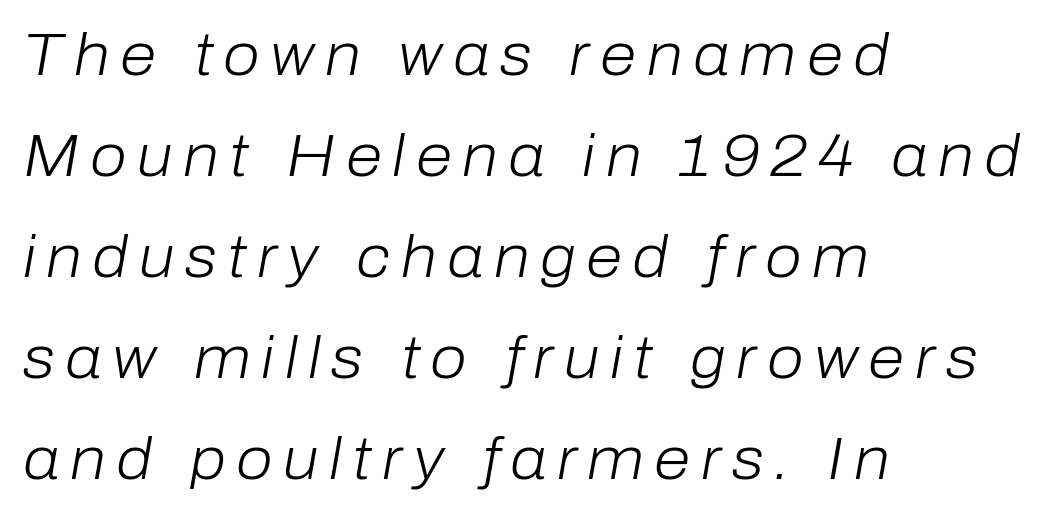
Notice how the stems are inclined rather than vertical — that's the hallmark of italics. One-word summary of the alignment: left. The weight tops out at a normal text grade. A clean baseline with only descenders dipping below it. Is this a fixed-width face? No — the glyphs have proportional, varying widths.
